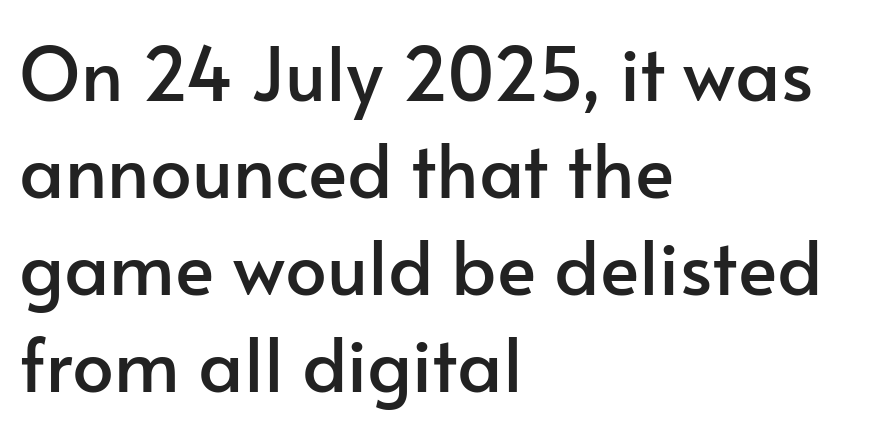
{"serif": "no", "italic": "no", "width": "normal", "stroke_contrast": "low", "x_height": "small", "monospaced": "no", "underline": "no", "align": "left", "line_spacing": "normal", "line_spacing_ratio": 1.31, "letter_spacing": "normal", "letter_spacing_em": 0.0, "glyph_px": 74}
